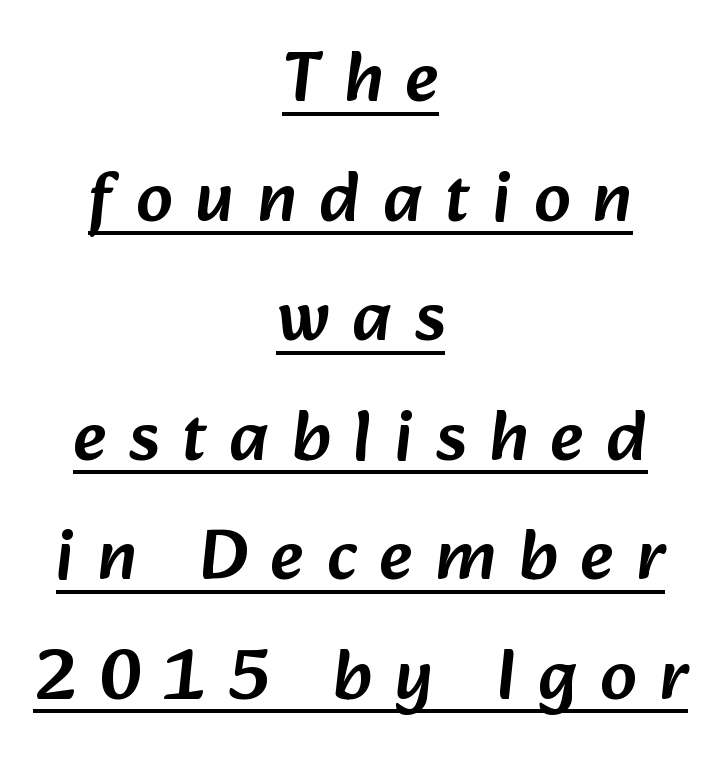
{"serif": "no", "width": "normal", "stroke_contrast": "low", "x_height": "medium", "monospaced": "no", "underline": "yes", "align": "center", "line_spacing": "normal", "line_spacing_ratio": 1.66, "letter_spacing": "wide", "letter_spacing_em": 0.32, "glyph_px": 72}
